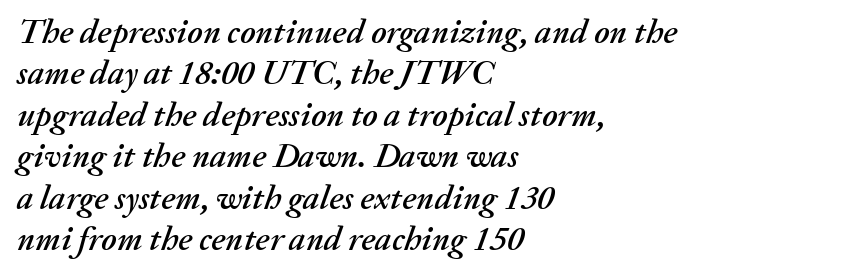
The image shows 34 px text type, italic (leaning right); set left-aligned, line spacing 1.22x, normal letter spacing, not underlined; medium stroke contrast and a medium x-height.
